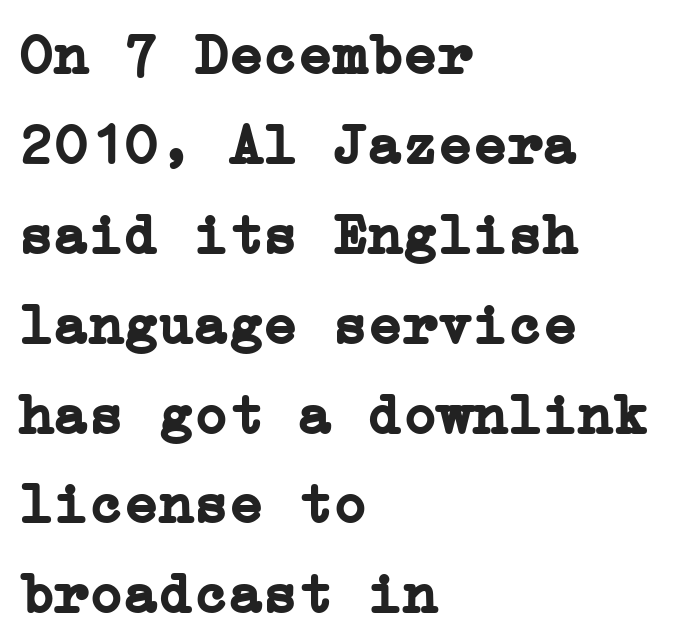
Q: Is the text bold? A: Yes.
Q: Is the text italic (slanted)? A: No, it is upright.
Q: Is the typeface a serif or a sans-serif typeface? A: Serif.
Q: Is the text underlined? A: No.
Q: How is the paragraph aligned? A: Left-aligned.
Q: Is the spacing between letters normal or unusually wide? A: Normal.
Q: Is the spacing between lines tight, normal or loose? A: Normal.
Q: Width (condensed, normal, or wide)? A: Normal.
Q: Stroke contrast? A: Low.
Q: x-height? A: Medium.
